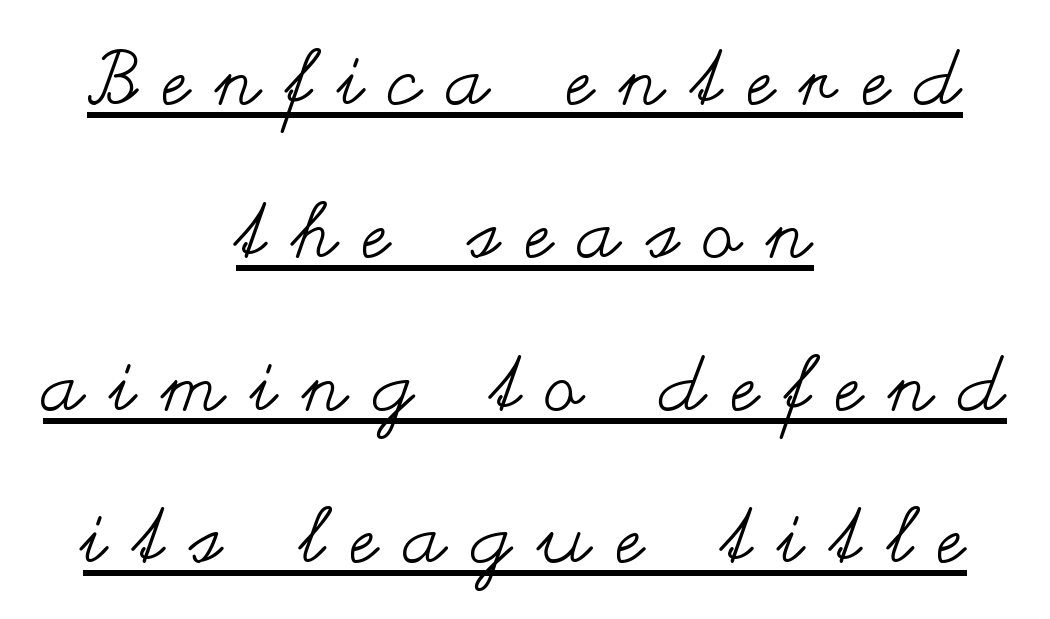
Q: Is the text bold? A: No.
Q: Is the text italic (slanted)? A: Yes.
Q: Is the text underlined? A: Yes.
Q: How is the paragraph aligned? A: Centered.
Q: Is the spacing between letters normal or unusually wide? A: Unusually wide.
Q: Is the spacing between lines tight, normal or loose? A: Loose.
Q: Width (condensed, normal, or wide)? A: Wide.
Q: Stroke contrast? A: Medium.
Q: x-height? A: Small.
Q: Monospaced? A: No.
